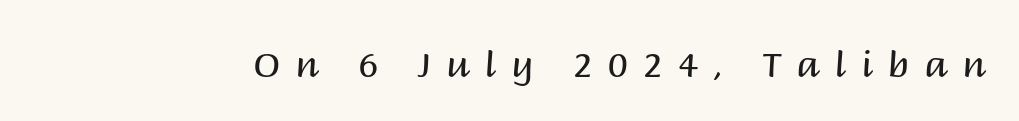
The image shows 36 px regular-weight sans-serif type; set unusually wide letter spacing (+0.41 em), not underlined; medium stroke contrast and a large x-height.
